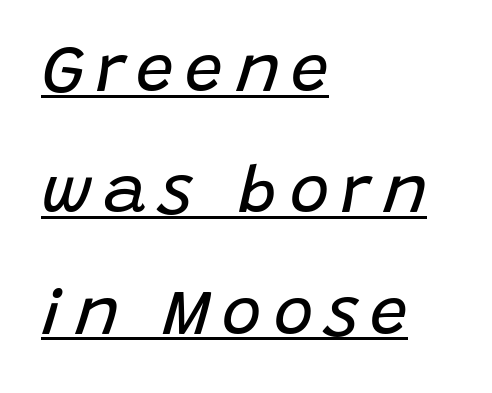
The image shows 67 px regular-weight type, italic (leaning right); set left-aligned, line spacing 1.81x, underlined; low stroke contrast and a large x-height.
